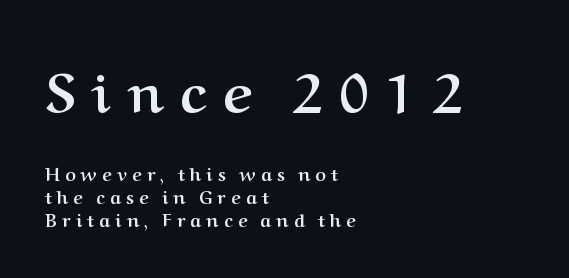
The image shows 55 px semibold serif type, upright; set left-aligned, normal line spacing (1.28x), unusually wide letter spacing (+0.3 em), not underlined; the first (top) block is 3.06x larger; medium stroke contrast and a medium x-height.
